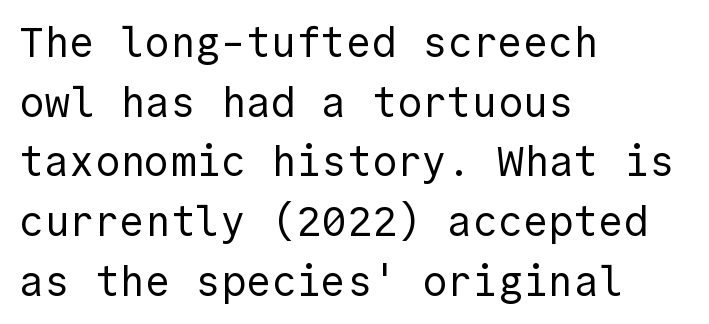
Alignment: flush left. The characters are drawn with everyday or finer stroke widths. The typography opts for an upright posture over an oblique one. Grotesque or geometric, the face here clearly has no serifs.
